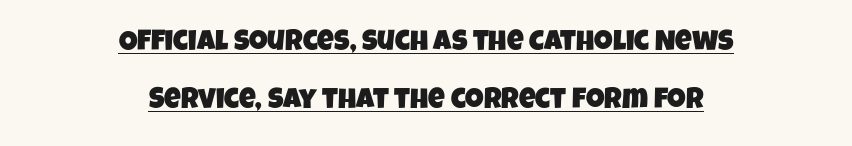
The image shows 29 px condensed sans-serif type; set centered, loose line spacing (1.99x), normal letter spacing, underlined; low stroke contrast and a large x-height.
